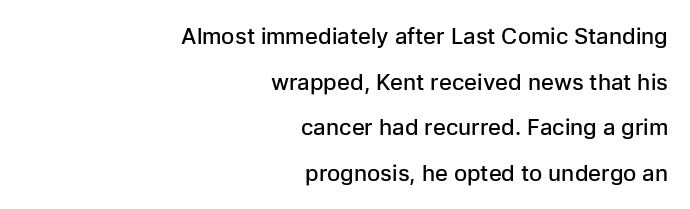
{"italic": "no", "bold": "semi", "underline": "no", "align": "right", "line_spacing": "loose", "line_spacing_ratio": 2.07, "letter_spacing": "normal", "letter_spacing_em": 0.0, "glyph_px": 22}
